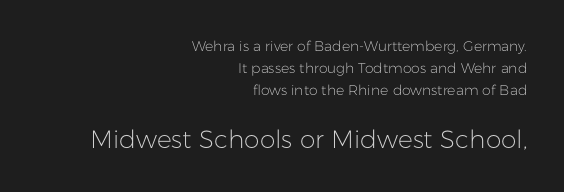
Q: Is the text bold? A: No.
Q: Is the text italic (slanted)? A: No, it is upright.
Q: Is the text underlined? A: No.
Q: How is the paragraph aligned? A: Right-aligned.
Q: Is the spacing between letters normal or unusually wide? A: Normal.
Q: Is the spacing between lines tight, normal or loose? A: Normal.
Q: Which block of text is set in a larger size, the first (top) or the second (bottom)? A: The second (bottom) one.
